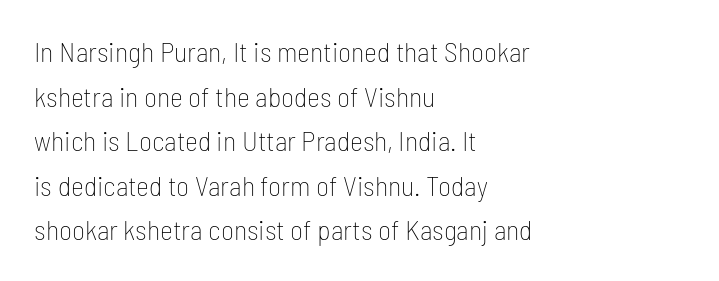
The image shows 28 px thin, condensed sans-serif type, upright; set left-aligned, normal line spacing (1.59x), normal letter spacing, not underlined; low stroke contrast and a medium x-height.
